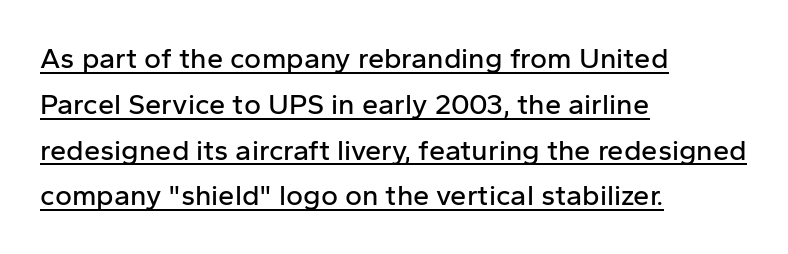
The lines sit at an ordinary, default distance from one another. A typesetter would call this proportional, since set widths differ per character. The typography opts for an upright posture over an oblique one. Teacher's note: observe the even left margin — that is flush-left alignment. You could call the tracking neutral — neither tight nor loose.
